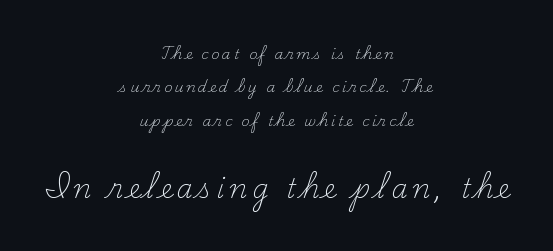
{"bold": "no", "underline": "no", "align": "center", "line_spacing": "loose", "line_spacing_ratio": 2.38, "larger_block": "second", "size_ratio": 1.86, "glyph_px": 26}
